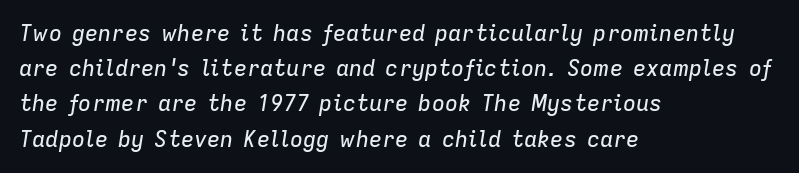
Q: Is the text italic (slanted)? A: Yes, it leans right by about 9 degrees.
Q: Is the text underlined? A: No.
Q: How is the paragraph aligned? A: Left-aligned.
Q: Is the spacing between letters normal or unusually wide? A: Normal.
Q: Is the spacing between lines tight, normal or loose? A: Normal.
